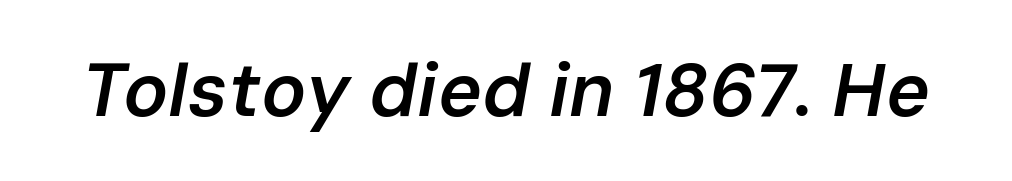
Nothing unusual about the tracking: characters are spaced as the font intends. There's an unmistakable incline to the writing here. This is moderately heavy type, rendered in semibold. Do the characters align in a grid? No, the font is proportional. The string is rendered with underlining switched off.
